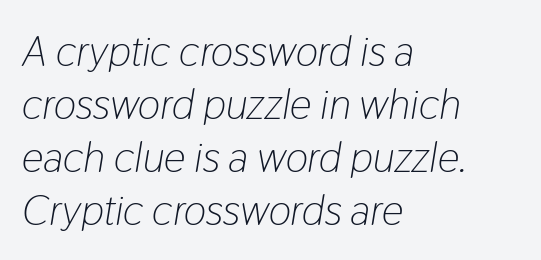
{"italic": "yes", "lean": "right", "slant_degrees": 9, "bold": "no", "weight": "light", "width": "condensed", "stroke_contrast": "low", "x_height": "medium", "monospaced": "no", "underline": "no", "align": "left", "line_spacing_ratio": 1.23, "letter_spacing": "normal", "letter_spacing_em": 0.0, "glyph_px": 43}
